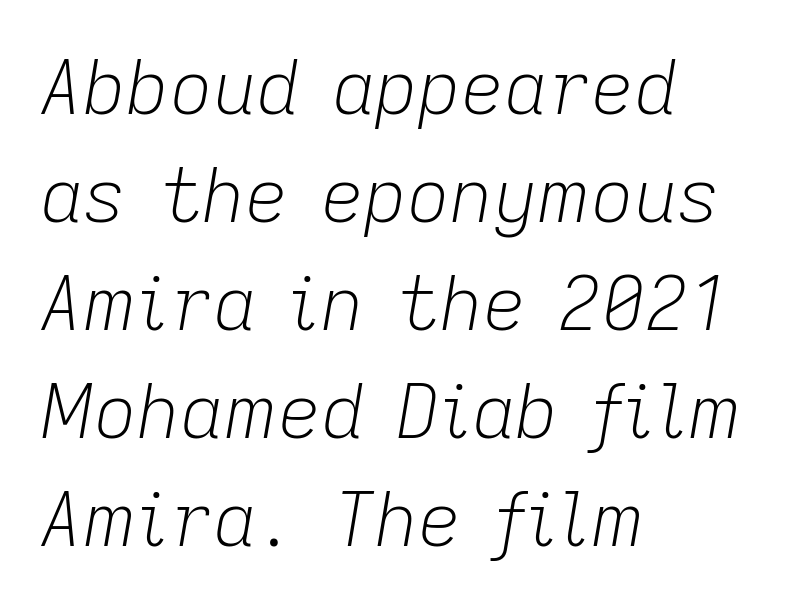
Q: Is the text bold? A: No.
Q: Is the text italic (slanted)? A: Yes, it leans right by about 9 degrees.
Q: Is the text underlined? A: No.
Q: How is the paragraph aligned? A: Left-aligned.
Q: Is the spacing between letters normal or unusually wide? A: Normal.
Q: Is the spacing between lines tight, normal or loose? A: Normal.
Q: Width (condensed, normal, or wide)? A: Normal.
Q: Stroke contrast? A: Low.
Q: x-height? A: Medium.
Q: Monospaced? A: No.
